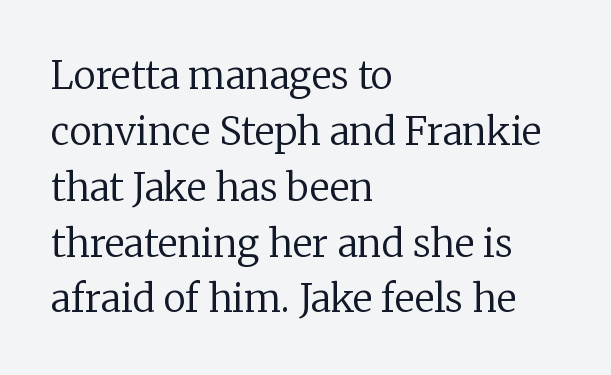
Q: Is the text bold? A: No.
Q: Is the text italic (slanted)? A: No, it is upright.
Q: Is the typeface a serif or a sans-serif typeface? A: Serif.
Q: Is the text underlined? A: No.
Q: How is the paragraph aligned? A: Left-aligned.
Q: Is the spacing between letters normal or unusually wide? A: Normal.
Q: Is the spacing between lines tight, normal or loose? A: Normal.
Q: Width (condensed, normal, or wide)? A: Normal.
Q: Stroke contrast? A: Low.
Q: x-height? A: Medium.
Q: Monospaced? A: No.
